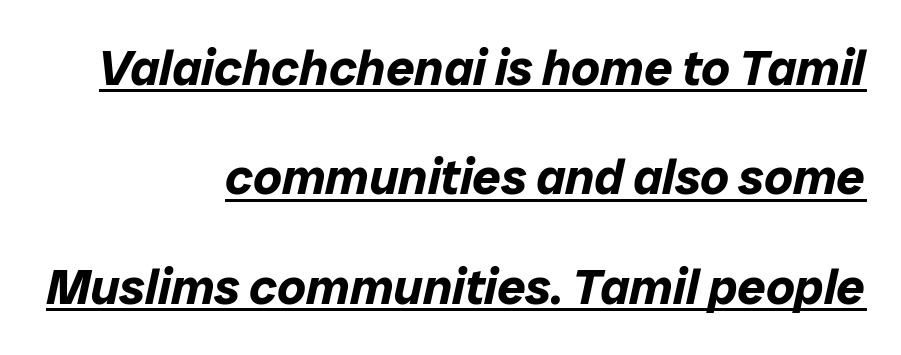
The image shows 50 px bold type, italic (leaning right); set right-aligned, loose line spacing (2.19x), normal letter spacing, underlined; low stroke contrast and a medium x-height.
